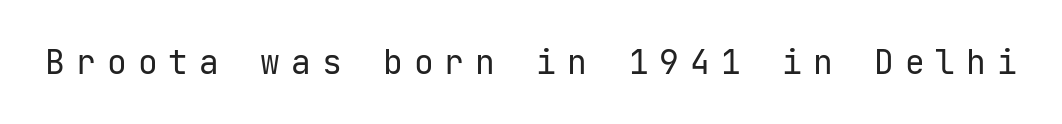
Q: Is the text bold? A: No.
Q: Is the text italic (slanted)? A: No, it is upright.
Q: Is the typeface a serif or a sans-serif typeface? A: Sans-serif.
Q: Is the text underlined? A: No.
Q: Is the spacing between letters normal or unusually wide? A: Unusually wide.
Q: Width (condensed, normal, or wide)? A: Normal.
Q: Stroke contrast? A: Low.
Q: x-height? A: Medium.
